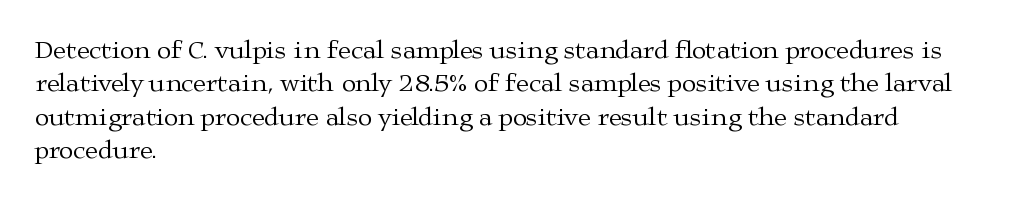
Q: Is the text bold? A: No.
Q: Is the text italic (slanted)? A: No, it is upright.
Q: Is the text underlined? A: No.
Q: How is the paragraph aligned? A: Left-aligned.
Q: Is the spacing between letters normal or unusually wide? A: Normal.
Q: Is the spacing between lines tight, normal or loose? A: Normal.
